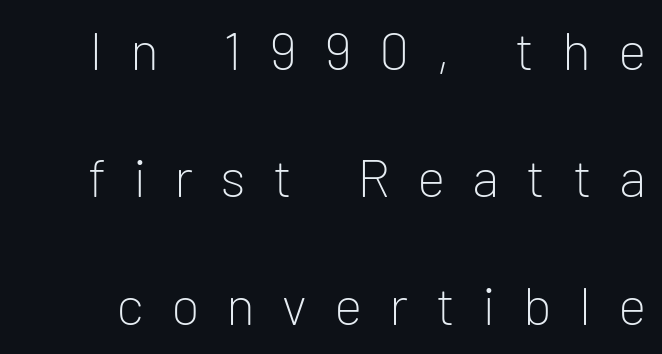
Q: Is the text bold? A: No.
Q: Is the text italic (slanted)? A: No, it is upright.
Q: Is the typeface a serif or a sans-serif typeface? A: Sans-serif.
Q: Is the text underlined? A: No.
Q: Is the spacing between letters normal or unusually wide? A: Unusually wide.
Q: Is the spacing between lines tight, normal or loose? A: Loose.
Q: Width (condensed, normal, or wide)? A: Normal.
Q: Stroke contrast? A: Low.
Q: x-height? A: Medium.
Q: Monospaced? A: No.
